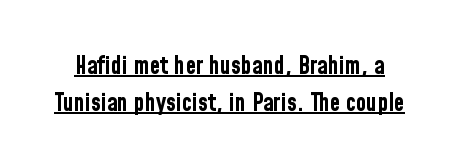
If you measured baseline to baseline, you'd find a middling distance. Glance below the letters and you will spot a drawn line. Each word holds together tightly as a unit, with standard inter-letter gaps. How heavy is the stroke? Heavy — this is a bold.
